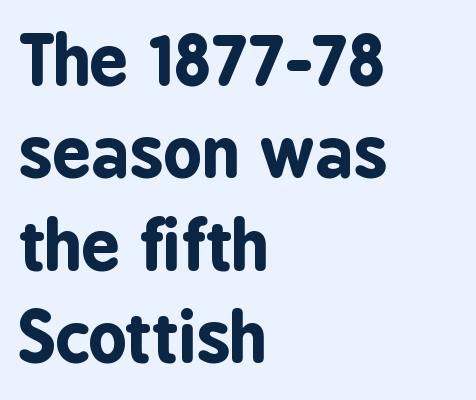
Nobody drew a line under any word here. Looks like regular typesetting: each glyph gets only the width it needs. Words appear dense and cohesive because spacing is normal. Note: no serifs on the glyphs.
